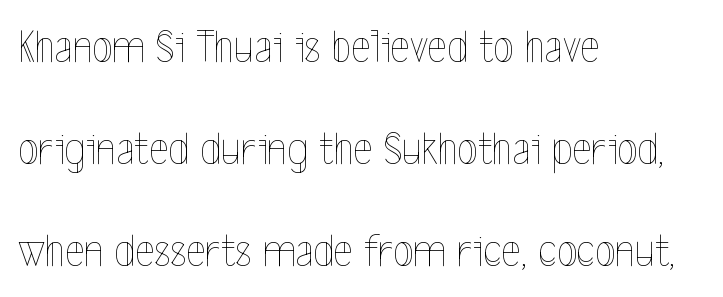
{"italic": "no", "bold": "no", "weight": "thin", "width": "condensed", "x_height": "medium", "monospaced": "no", "underline": "no", "align": "left", "line_spacing": "loose", "line_spacing_ratio": 2.17, "letter_spacing": "normal", "letter_spacing_em": 0.0, "glyph_px": 47}
